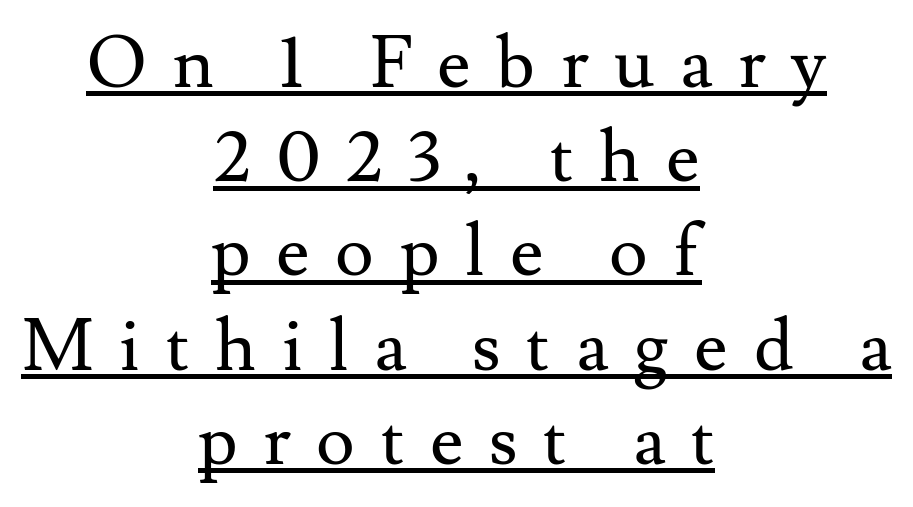
Unbolded letterforms with no extra heft. The letters advance in unequal steps, a hallmark of proportional type. You could only call the tracking loose — the letters float apart. The axis of the letterforms is exactly vertical.
